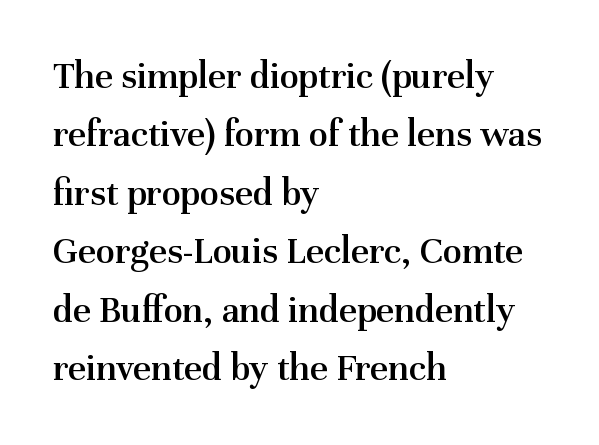
The image shows 39 px semibold serif type, upright; set left-aligned, normal line spacing (1.5x), normal letter spacing, not underlined; medium stroke contrast and a medium x-height.
